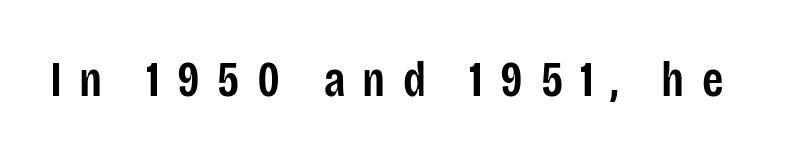
The image shows 49 px semibold, condensed sans-serif type, upright; set unusually wide letter spacing (+0.35 em), not underlined; low stroke contrast and a large x-height.
